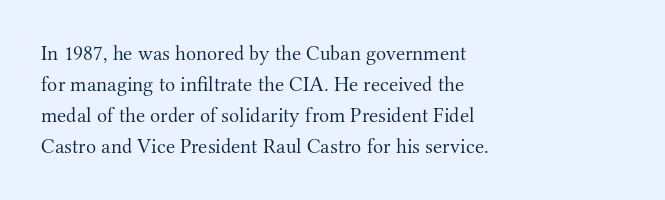
The image shows 21 px text type, upright; set left-aligned, normal line spacing (1.47x), normal letter spacing, not underlined.
